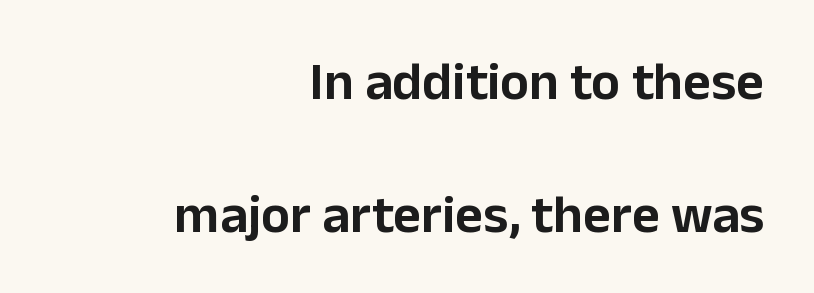
The passage shown is typed in a proportional face where columns would drift. Look at the tracking — it's just the regular setting, nothing added. You can tell it's not italic because the verticals are truly vertical. Honestly, there is no underline to notice here at all.
